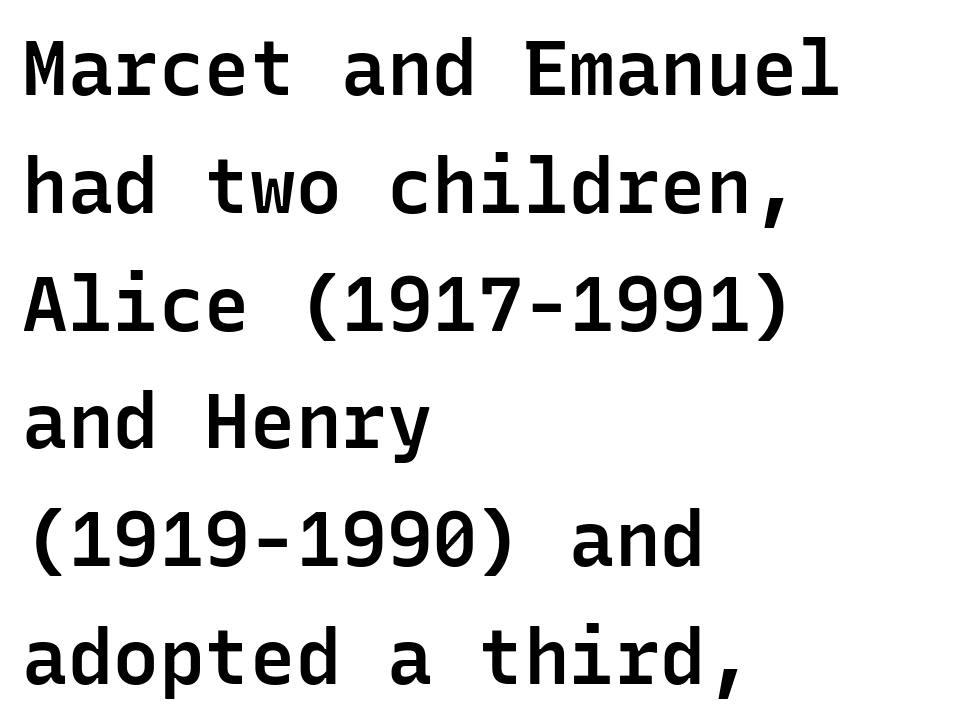
The image shows 76 px semibold sans-serif type, upright, monospaced; set left-aligned, normal line spacing (1.55x), normal letter spacing, not underlined; low stroke contrast and a medium x-height.
